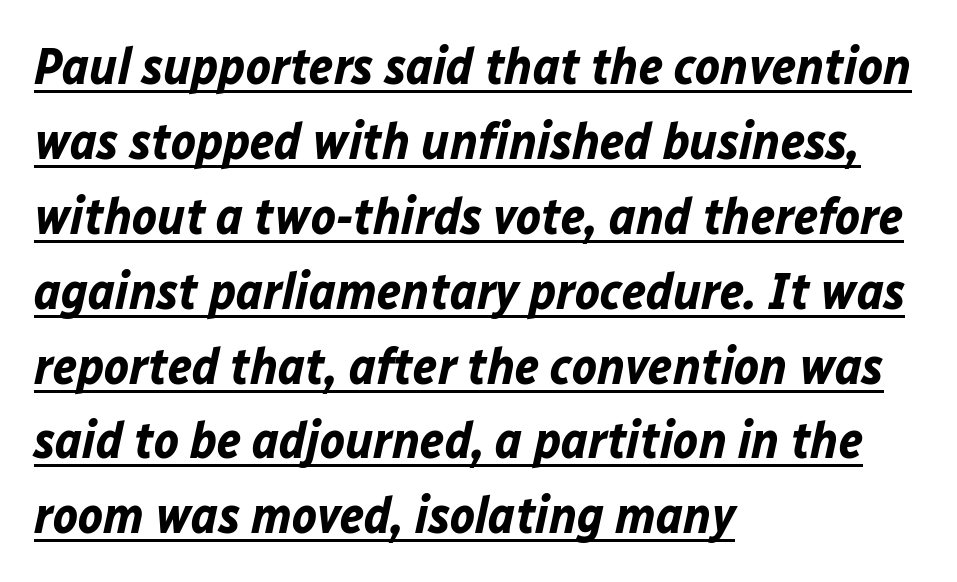
It's the slanting kind of type. Descenders here cross a horizontal rule under the line. Reading down the column, the eye jumps a familiar distance to each next line. Spacing verdict: proportional, widths tailored to each character. Strokes here are thick enough to call this a true bold.
